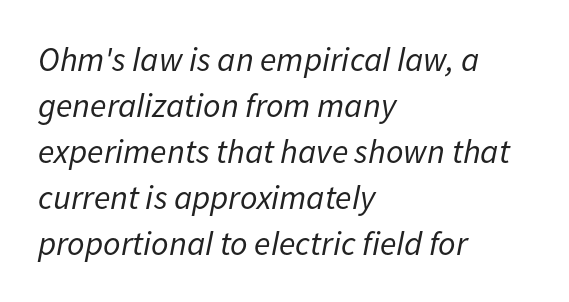
Q: Is the text bold? A: No.
Q: Is the text italic (slanted)? A: Yes, it leans right by about 11 degrees.
Q: Is the text underlined? A: No.
Q: How is the paragraph aligned? A: Left-aligned.
Q: Is the spacing between letters normal or unusually wide? A: Normal.
Q: Is the spacing between lines tight, normal or loose? A: Normal.
Q: Width (condensed, normal, or wide)? A: Normal.
Q: Stroke contrast? A: Low.
Q: x-height? A: Medium.
Q: Monospaced? A: No.
